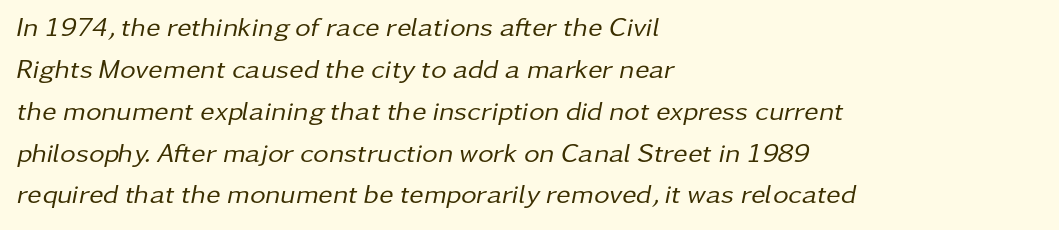
{"italic": "yes", "lean": "right", "slant_degrees": 11, "bold": "no", "underline": "no", "align": "left", "line_spacing": "normal", "line_spacing_ratio": 1.55, "letter_spacing": "normal", "letter_spacing_em": 0.0, "glyph_px": 27}
